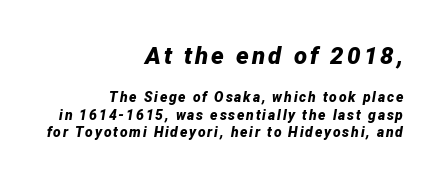
{"italic": "yes", "lean": "right", "slant_degrees": 12, "bold": "yes", "underline": "no", "align": "right", "line_spacing_ratio": 1.22, "larger_block": "first", "size_ratio": 1.71, "glyph_px": 24}
